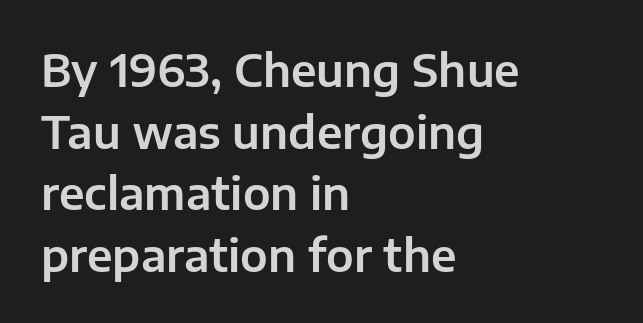
Q: Is the text italic (slanted)? A: No, it is upright.
Q: Is the typeface a serif or a sans-serif typeface? A: Sans-serif.
Q: Is the text underlined? A: No.
Q: How is the paragraph aligned? A: Left-aligned.
Q: Is the spacing between letters normal or unusually wide? A: Normal.
Q: Is the spacing between lines tight, normal or loose? A: Normal.
Q: Width (condensed, normal, or wide)? A: Normal.
Q: Stroke contrast? A: Low.
Q: x-height? A: Medium.
Q: Monospaced? A: No.
